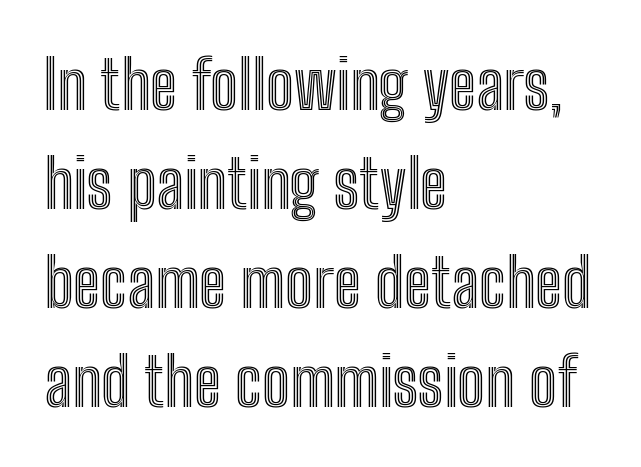
The string is rendered with underlining switched off. Letter spacing: default. Every character sits straight up, as roman type does. Does the leading feel generous? No, just average. Think of a printed novel: that variable character pitch is what you see here.
